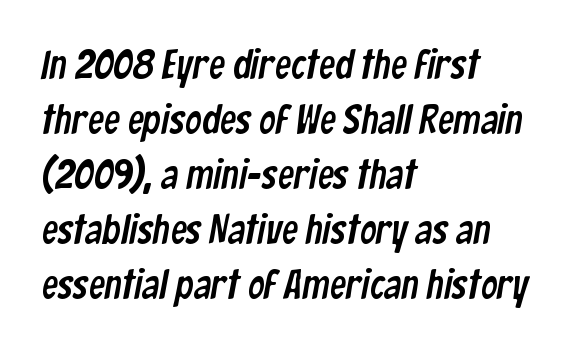
Q: Is the typeface a serif or a sans-serif typeface? A: Sans-serif.
Q: Is the text underlined? A: No.
Q: How is the paragraph aligned? A: Left-aligned.
Q: Is the spacing between letters normal or unusually wide? A: Normal.
Q: Is the spacing between lines tight, normal or loose? A: Normal.
Q: Width (condensed, normal, or wide)? A: Condensed.
Q: Stroke contrast? A: Low.
Q: x-height? A: Medium.
Q: Monospaced? A: No.
